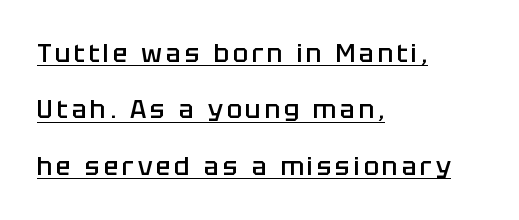
When letters stand straight like this, we call the style roman or upright. Horizontal bands of white between lines are thick stripes. The letters are semibold — heavier than regular but short of a full bold. Teacher's note: observe the even left margin — that is flush-left alignment.
